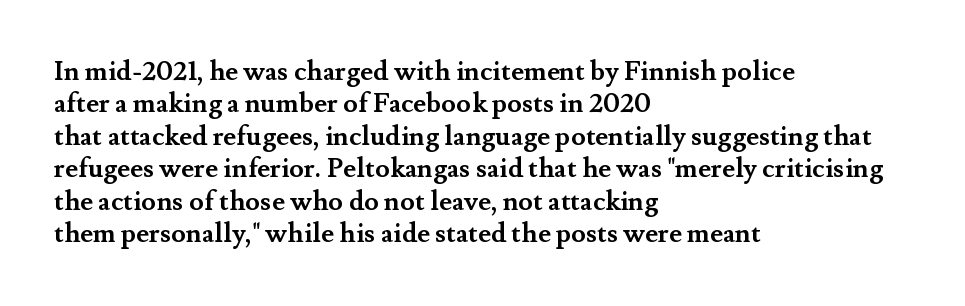
{"italic": "no", "bold": "yes", "underline": "no", "align": "left", "line_spacing_ratio": 1.2, "letter_spacing": "normal", "letter_spacing_em": 0.0, "glyph_px": 27}
